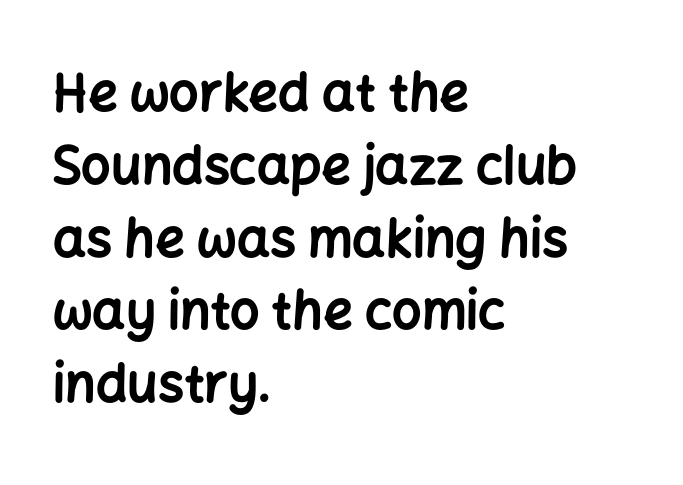
Q: Is the text bold? A: Yes.
Q: Is the text italic (slanted)? A: No, it is upright.
Q: Is the typeface a serif or a sans-serif typeface? A: Sans-serif.
Q: Is the text underlined? A: No.
Q: How is the paragraph aligned? A: Left-aligned.
Q: Is the spacing between letters normal or unusually wide? A: Normal.
Q: Is the spacing between lines tight, normal or loose? A: Normal.
Q: Width (condensed, normal, or wide)? A: Normal.
Q: Stroke contrast? A: Low.
Q: x-height? A: Medium.
Q: Monospaced? A: No.
